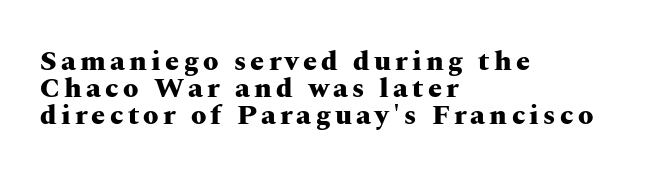
The characters display serif detailing at their extremities. Interline gaps are noticeably narrow in this sample. The face used here is proportionally spaced, like ordinary book or web type. These lines stack with their left ends in a neat column. Has an underline been added? It has not. Heavy-handed strokes throughout: this text is bold.
